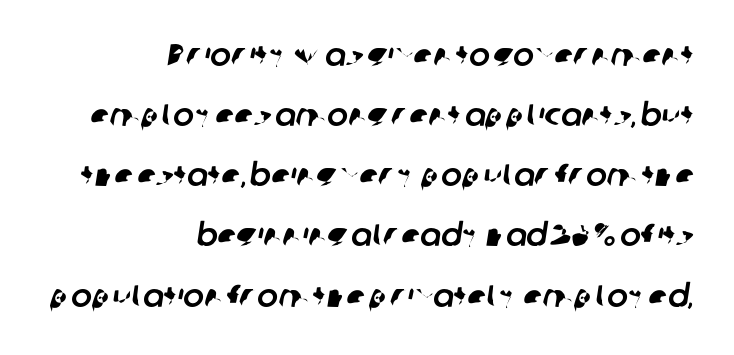
Q: Is the typeface a serif or a sans-serif typeface? A: Sans-serif.
Q: Is the text underlined? A: No.
Q: How is the paragraph aligned? A: Right-aligned.
Q: Is the spacing between letters normal or unusually wide? A: Normal.
Q: Is the spacing between lines tight, normal or loose? A: Loose.
Q: Width (condensed, normal, or wide)? A: Normal.
Q: Stroke contrast? A: Low.
Q: x-height? A: Medium.
Q: Monospaced? A: No.
